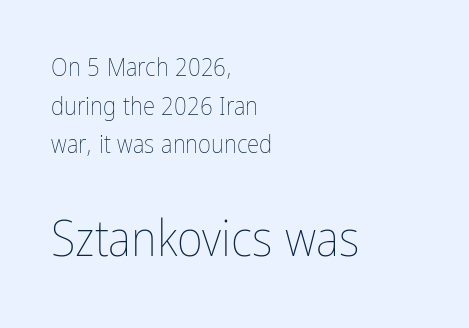
{"italic": "no", "bold": "no", "weight": "thin", "width": "condensed", "stroke_contrast": "low", "x_height": "medium", "monospaced": "no", "underline": "no", "align": "left", "line_spacing": "normal", "line_spacing_ratio": 1.55, "letter_spacing": "normal", "letter_spacing_em": 0.0, "larger_block": "second", "size_ratio": 2.0, "glyph_px": 50}
